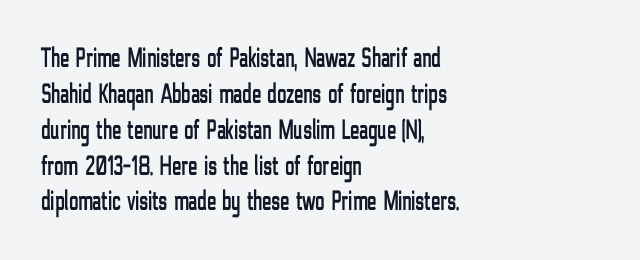
{"serif": "no", "italic": "no", "width": "condensed", "stroke_contrast": "low", "x_height": "medium", "monospaced": "no", "underline": "no", "align": "left", "line_spacing": "normal", "line_spacing_ratio": 1.28, "letter_spacing": "normal", "letter_spacing_em": 0.0, "glyph_px": 28}
